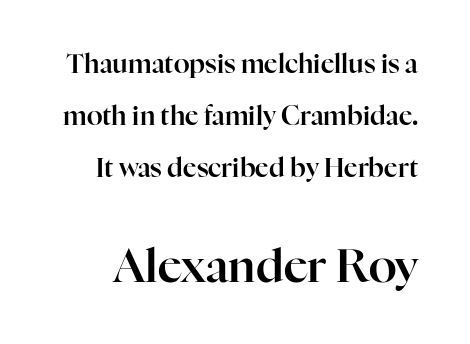
Note: serifs present on the glyphs. Every stem runs plumb, perpendicular to the baseline. Letter spacing: default. Widely set lines give the paragraph a tall, airy silhouette. The strip under each line holds only bare page.
